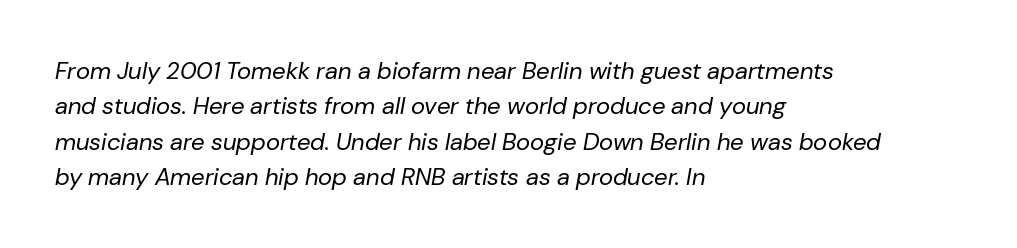
Q: Is the text bold? A: No.
Q: Is the text italic (slanted)? A: Yes, it leans right by about 10 degrees.
Q: Is the text underlined? A: No.
Q: How is the paragraph aligned? A: Left-aligned.
Q: Is the spacing between letters normal or unusually wide? A: Normal.
Q: Is the spacing between lines tight, normal or loose? A: Normal.
